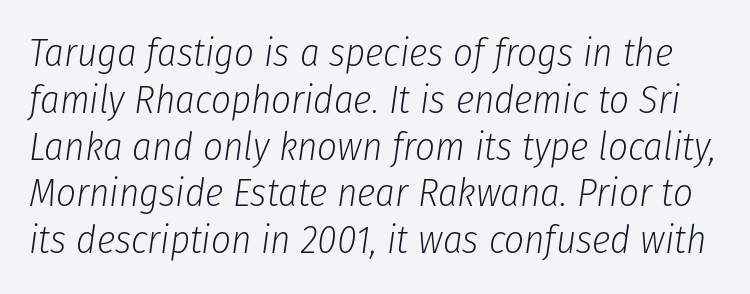
Q: Is the text bold? A: No.
Q: Is the text italic (slanted)? A: Yes, it leans right by about 8 degrees.
Q: Is the text underlined? A: No.
Q: Is the spacing between letters normal or unusually wide? A: Normal.
Q: Width (condensed, normal, or wide)? A: Condensed.
Q: Stroke contrast? A: Low.
Q: x-height? A: Medium.
Q: Monospaced? A: No.
